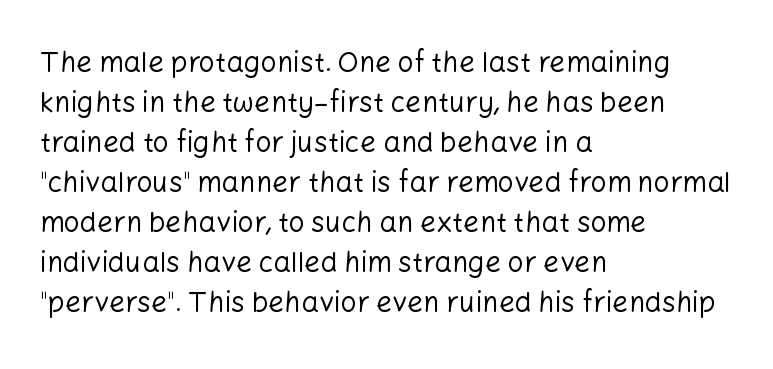
Q: Is the text bold? A: No.
Q: Is the text italic (slanted)? A: No, it is upright.
Q: Is the typeface a serif or a sans-serif typeface? A: Sans-serif.
Q: Is the text underlined? A: No.
Q: How is the paragraph aligned? A: Left-aligned.
Q: Is the spacing between letters normal or unusually wide? A: Normal.
Q: Is the spacing between lines tight, normal or loose? A: Normal.
Q: Width (condensed, normal, or wide)? A: Normal.
Q: Stroke contrast? A: Low.
Q: x-height? A: Medium.
Q: Monospaced? A: No.
